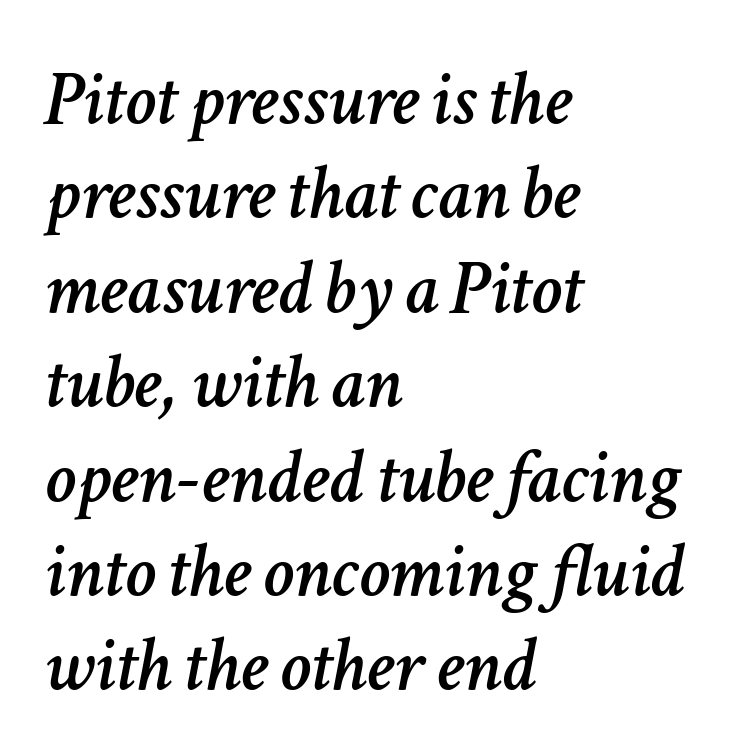
The image shows 78 px text type, italic (leaning right); set left-aligned, line spacing 1.21x, normal letter spacing, not underlined; low stroke contrast and a medium x-height.
